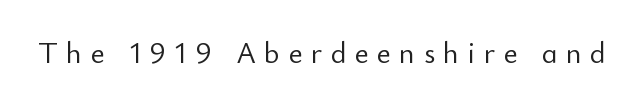
Q: Is the text bold? A: No.
Q: Is the text italic (slanted)? A: No, it is upright.
Q: Is the typeface a serif or a sans-serif typeface? A: Sans-serif.
Q: Is the text underlined? A: No.
Q: Is the spacing between letters normal or unusually wide? A: Unusually wide.
Q: Width (condensed, normal, or wide)? A: Normal.
Q: Stroke contrast? A: Low.
Q: x-height? A: Small.
Q: Monospaced? A: No.
